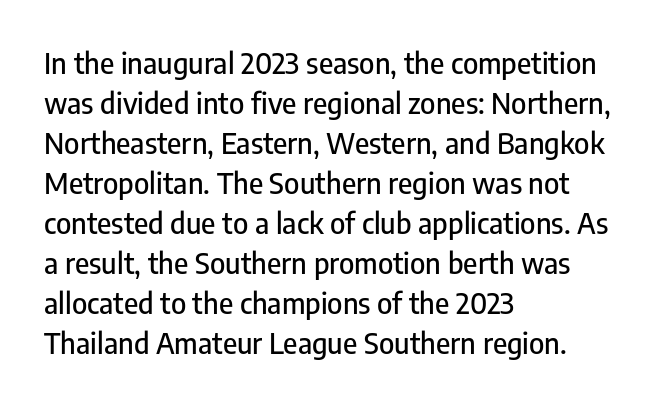
The image shows 29 px condensed sans-serif type, upright; set left-aligned, normal line spacing (1.38x), normal letter spacing, not underlined; low stroke contrast and a medium x-height.
